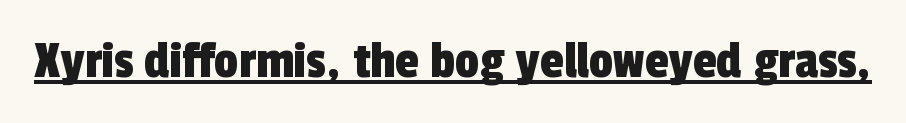
Like a heading marked for emphasis, these lines bear an underscore. Tracking here is standard; glyphs follow each other at the usual distance. Each letter keeps its own natural width here, so spacing adapts to shape. These lines are composed in type without serifs.
